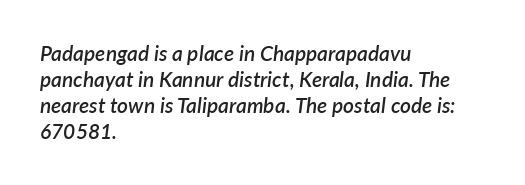
The image shows 21 px text type, italic (leaning right); set left-aligned, line spacing 1.24x, normal letter spacing, not underlined.
